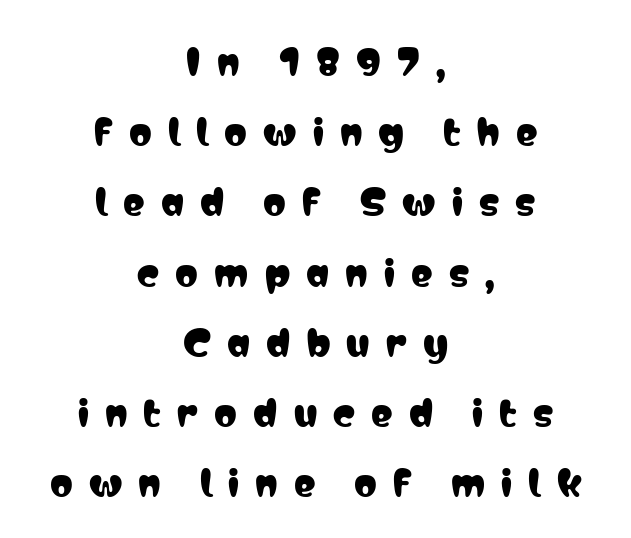
Style check: upright. The text block is weighted toward neither margin, spreading evenly from the middle. These lines are composed in type without serifs. Students, note that the glyphs here are deliberately spaced far apart.
